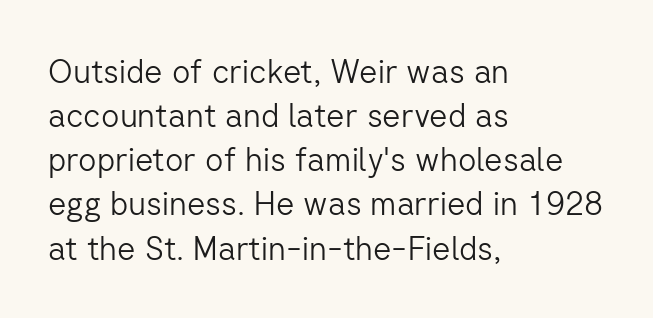
Each letter keeps its own natural width here, so spacing adapts to shape. Compared with typical paragraphs, the rows here are spaced about the same. The string is rendered with underlining switched off. Weight: regular or lighter. Default kerning and tracking; the words read as compact shapes.
